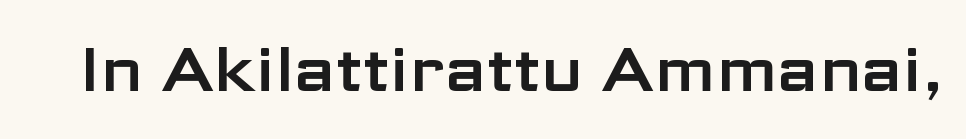
{"serif": "no", "italic": "no", "width": "wide", "stroke_contrast": "low", "x_height": "medium", "monospaced": "no", "underline": "no", "letter_spacing": "normal", "letter_spacing_em": 0.0, "glyph_px": 62}
